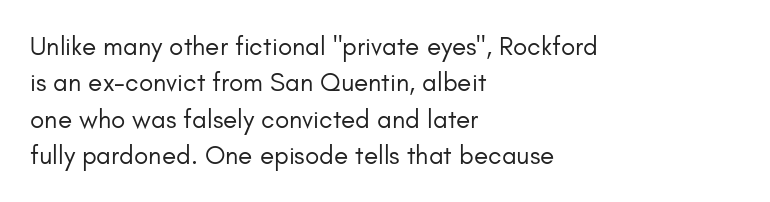
Short and long lines alike share a common starting point at left. The typeface has the unassuming heft of standard copy or less. Is the letter spacing exaggerated? No — it looks like the ordinary default. Has an underline been added? It has not. Posture: vertical.
